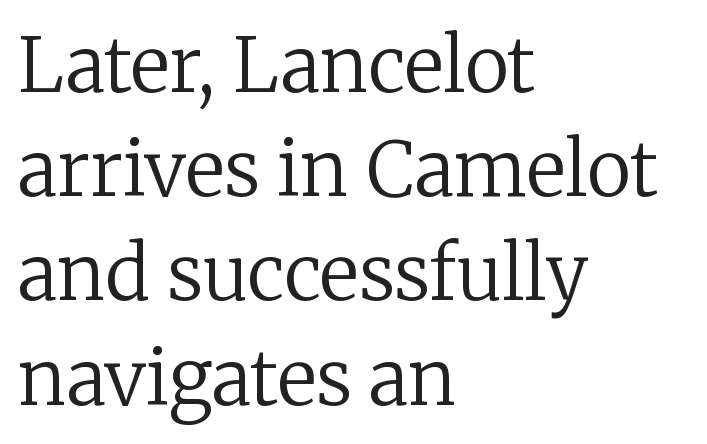
A classic flush-left, rag-right setting is used for this passage. Whoever set this chose a conventional vertical rhythm. Each word holds together tightly as a unit, with standard inter-letter gaps. The passage shown is not bold in any degree.
